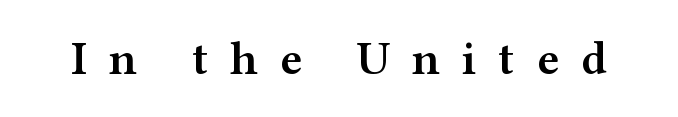
Q: Is the text bold? A: Semi-bold.
Q: Is the text italic (slanted)? A: No, it is upright.
Q: Is the typeface a serif or a sans-serif typeface? A: Serif.
Q: Is the text underlined? A: No.
Q: Is the spacing between letters normal or unusually wide? A: Unusually wide.
Q: Width (condensed, normal, or wide)? A: Wide.
Q: Stroke contrast? A: Medium.
Q: x-height? A: Medium.
Q: Monospaced? A: No.
